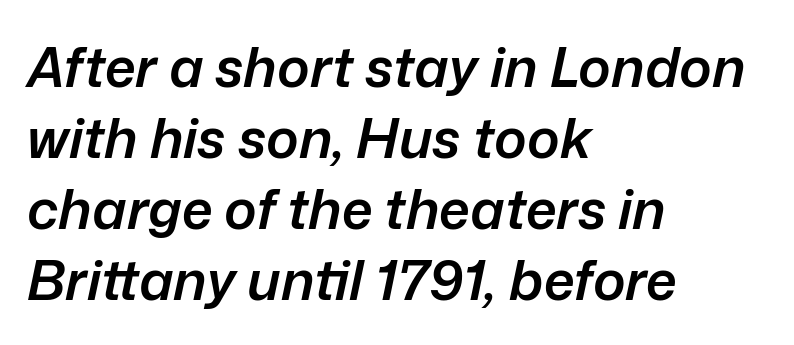
The image shows 55 px semibold type, italic (leaning right); set left-aligned, normal line spacing (1.29x), normal letter spacing, not underlined; low stroke contrast and a medium x-height.
